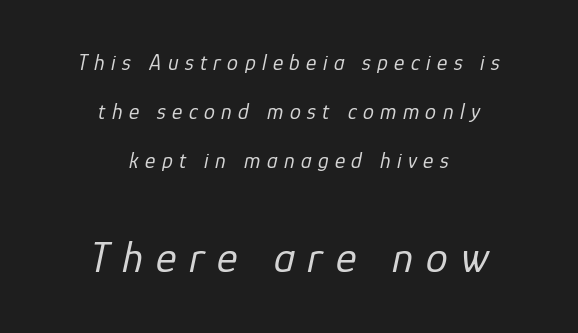
Rendered with sloped, italic letterforms. The face used here is proportionally spaced, like ordinary book or web type. Plain, unruled lines of type. Summary of weight: not heavy and not bold. Look at the glyph heights: the lower group is clearly the bigger setting. Characters follow at a spacing far wider than the type designer built in.
